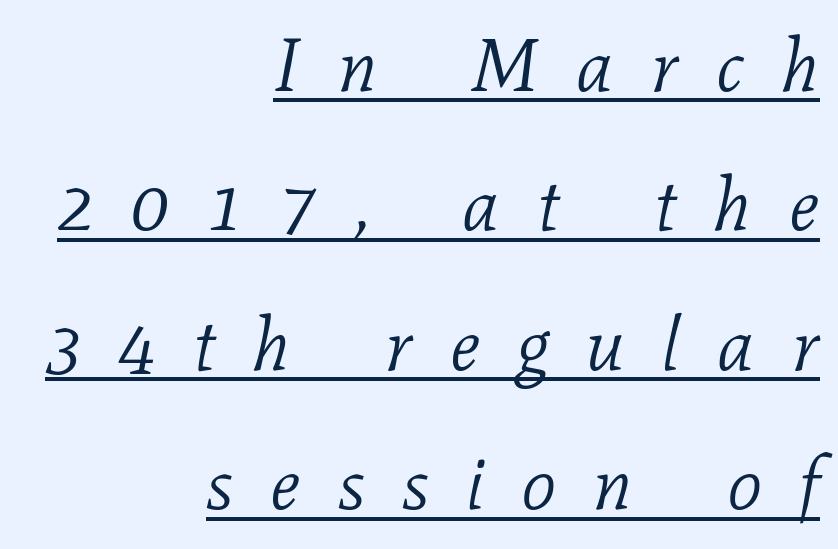
The image shows 75 px light serif type, italic (leaning right); set right-aligned, line spacing 1.86x, unusually wide letter spacing (+0.5 em), underlined; low stroke contrast and a medium x-height.
